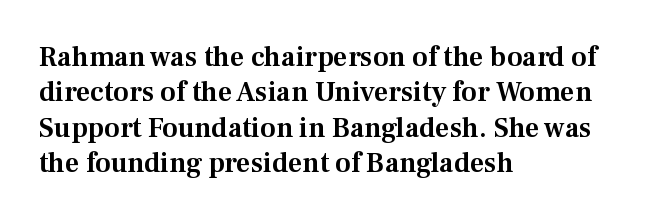
Q: Is the text italic (slanted)? A: No, it is upright.
Q: Is the typeface a serif or a sans-serif typeface? A: Serif.
Q: Is the text underlined? A: No.
Q: How is the paragraph aligned? A: Left-aligned.
Q: Is the spacing between letters normal or unusually wide? A: Normal.
Q: Is the spacing between lines tight, normal or loose? A: Normal.
Q: Width (condensed, normal, or wide)? A: Normal.
Q: Stroke contrast? A: Medium.
Q: x-height? A: Medium.
Q: Monospaced? A: No.
